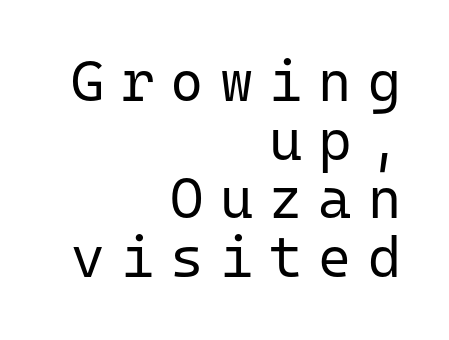
The image shows 57 px regular-weight sans-serif type, upright, monospaced; set right-aligned, tight line spacing (1.03x), unusually wide letter spacing (+0.28 em), not underlined; low stroke contrast and a medium x-height.
